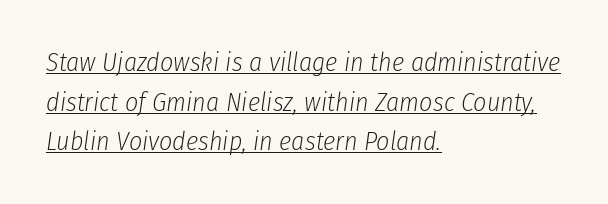
Descenders here cross a horizontal rule under the line. The glyphs look as if they've been sheared to an angle. Compared with a centered layout, this one pins lines to the left instead. These lines sit exactly where default settings would place them. This sample uses plain, unmodified letter spacing.
